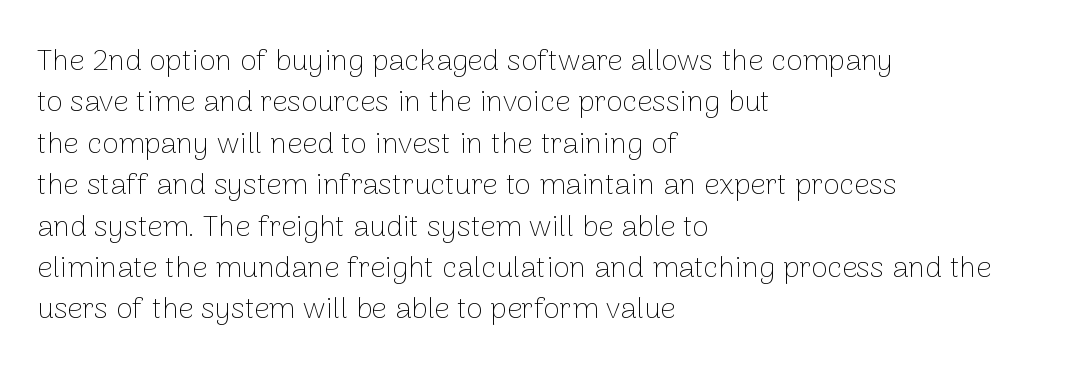
The image shows 30 px thin sans-serif type, upright; set left-aligned, normal line spacing (1.38x), normal letter spacing, not underlined; low stroke contrast and a medium x-height.
